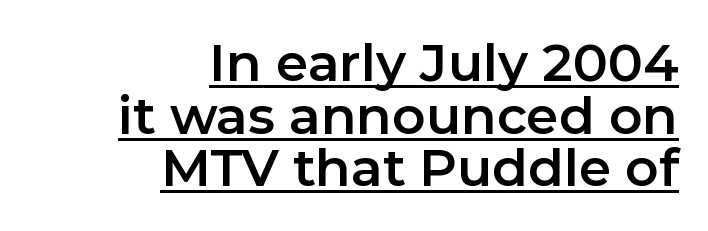
The paragraph has a hard right edge and a soft left edge. Is the letter spacing exaggerated? No — it looks like the ordinary default. Unlike italic type, these characters show no tilt at all. You could not count columns in this text — the font is proportionally spaced. The typeface chosen for these lines omits serifs.
